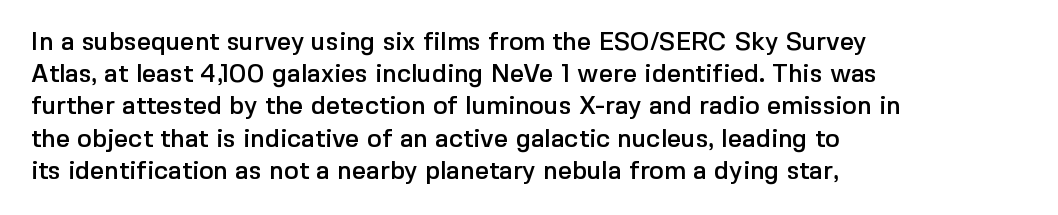
{"italic": "no", "underline": "no", "align": "left", "line_spacing": "normal", "line_spacing_ratio": 1.29, "letter_spacing": "normal", "letter_spacing_em": 0.0, "glyph_px": 25}
